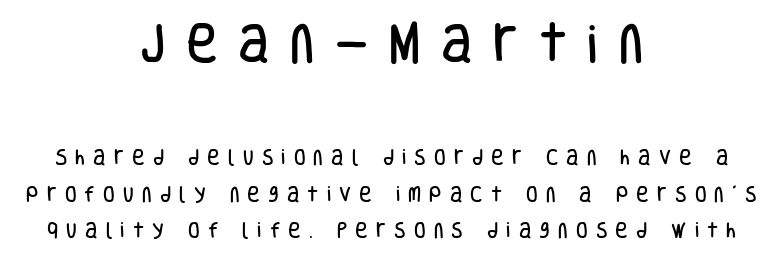
The image shows 43 px condensed sans-serif type, upright; set centered, loose line spacing (2.17x), unusually wide letter spacing (+0.48 em), not underlined; the first (top) block is 2.53x larger; low stroke contrast and a large x-height.
